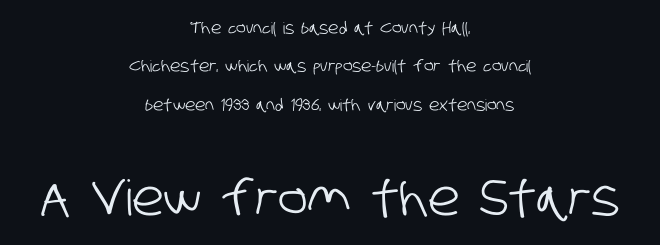
The image shows 49 px condensed sans-serif type; set centered, loose line spacing (2.4x), normal letter spacing, not underlined; the second (bottom) block is 3.06x larger; low stroke contrast and a large x-height.
